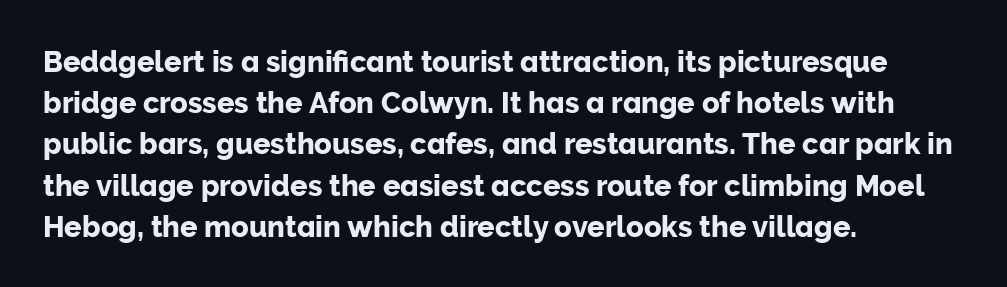
{"serif": "no", "italic": "no", "width": "normal", "stroke_contrast": "low", "x_height": "medium", "monospaced": "no", "underline": "no", "align": "left", "line_spacing": "normal", "line_spacing_ratio": 1.42, "letter_spacing": "normal", "letter_spacing_em": 0.0, "glyph_px": 29}
